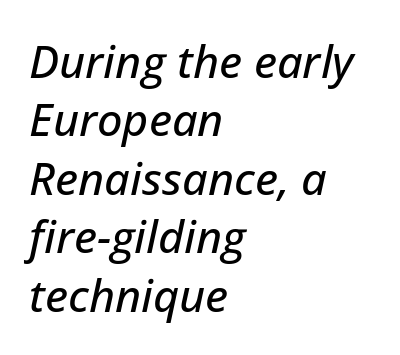
Q: Is the text italic (slanted)? A: Yes, it leans right by about 12 degrees.
Q: Is the text underlined? A: No.
Q: How is the paragraph aligned? A: Left-aligned.
Q: Is the spacing between letters normal or unusually wide? A: Normal.
Q: Is the spacing between lines tight, normal or loose? A: Normal.
Q: Width (condensed, normal, or wide)? A: Normal.
Q: Stroke contrast? A: Low.
Q: x-height? A: Medium.
Q: Monospaced? A: No.
